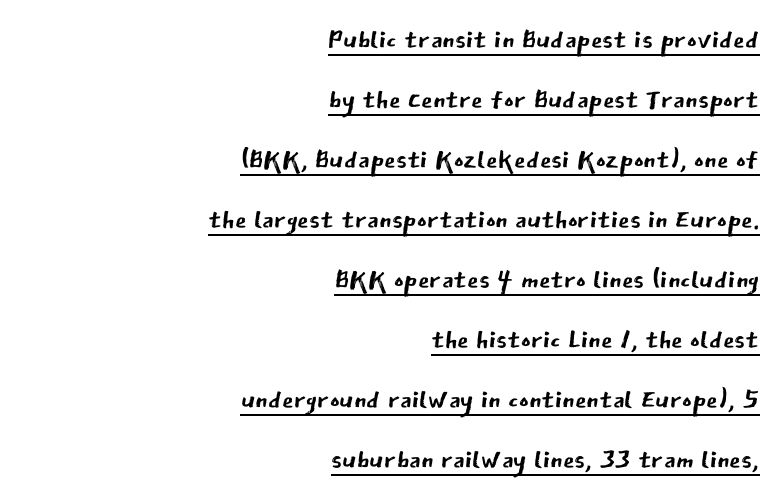
Posture: straight, roman, zero tilt. A typesetter would call this proportional, since set widths differ per character. Layout note: lines flush right. This is not heavy type; no bold has been used. Standard letterfit; no display-style spreading of the glyphs. Underlined type.
